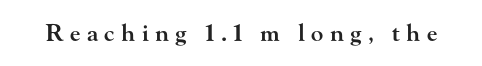
The image shows 23 px text type, upright; set unusually wide letter spacing (+0.28 em), not underlined.
